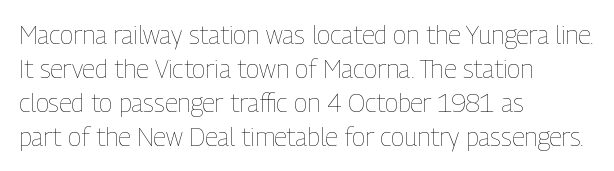
Q: Is the text bold? A: No.
Q: Is the text italic (slanted)? A: No, it is upright.
Q: Is the text underlined? A: No.
Q: How is the paragraph aligned? A: Left-aligned.
Q: Is the spacing between letters normal or unusually wide? A: Normal.
Q: Is the spacing between lines tight, normal or loose? A: Normal.
